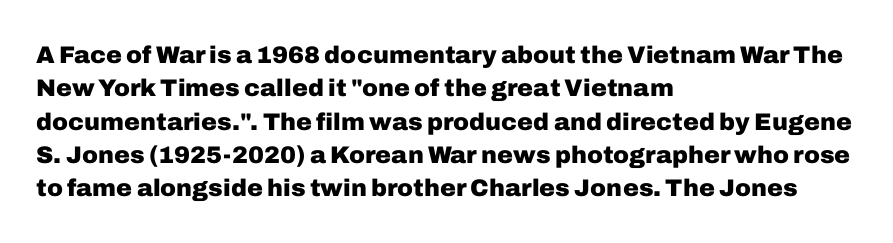
Q: Is the text bold? A: Yes.
Q: Is the text italic (slanted)? A: No, it is upright.
Q: Is the text underlined? A: No.
Q: How is the paragraph aligned? A: Left-aligned.
Q: Is the spacing between letters normal or unusually wide? A: Normal.
Q: Is the spacing between lines tight, normal or loose? A: Normal.
